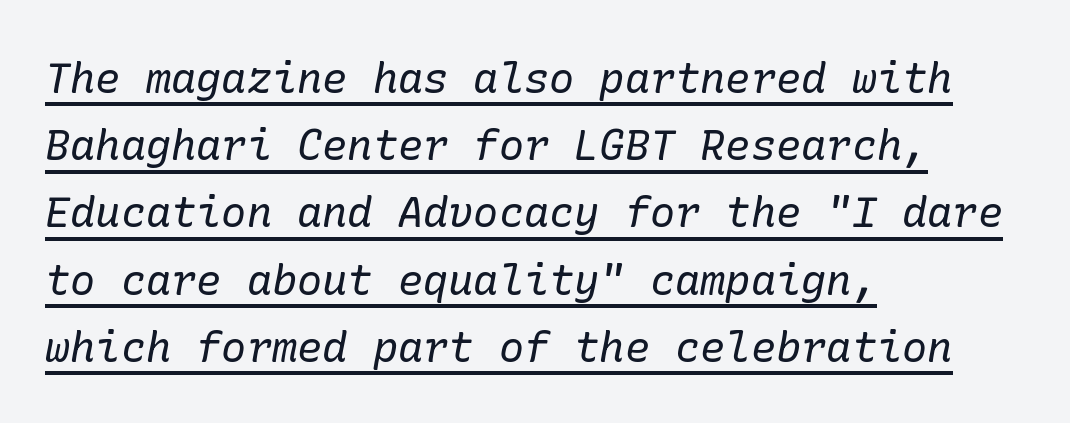
A rule runs beneath these lines of type. This sample uses plain, unmodified letter spacing. The strokes carry an ordinary text weight at most. Style check: oblique. The paragraph has a hard left edge and a soft right edge.
